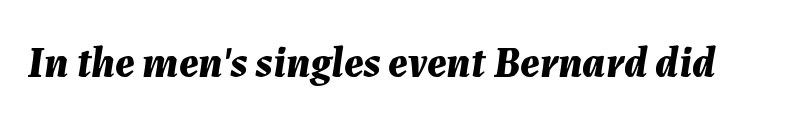
The image shows 43 px bold type, italic (leaning right); set normal letter spacing, not underlined; medium stroke contrast and a medium x-height.
